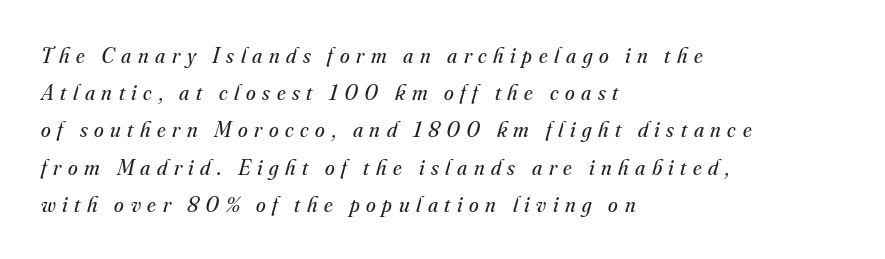
{"italic": "yes", "lean": "right", "slant_degrees": 16, "bold": "no", "underline": "no", "align": "left", "line_spacing": "normal", "line_spacing_ratio": 1.69, "letter_spacing": "wide", "letter_spacing_em": 0.3, "glyph_px": 22}
